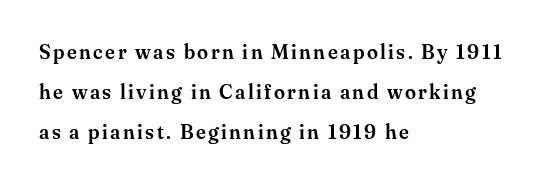
This sample trades compactness for vertical openness between lines. Italic: no, the glyphs are upright roman. Anything drawn beneath the words? Only blank space. The passage is arranged the way most books set body copy — flush left.
